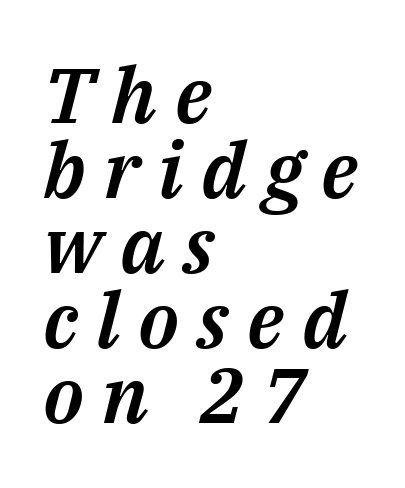
Q: Is the text italic (slanted)? A: Yes, it leans right by about 14 degrees.
Q: Is the text underlined? A: No.
Q: How is the paragraph aligned? A: Left-aligned.
Q: Is the spacing between letters normal or unusually wide? A: Unusually wide.
Q: Is the spacing between lines tight, normal or loose? A: Tight.
Q: Width (condensed, normal, or wide)? A: Normal.
Q: Stroke contrast? A: Medium.
Q: x-height? A: Medium.
Q: Monospaced? A: No.
